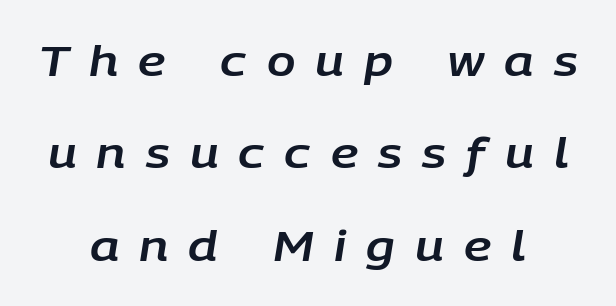
The rendering uses a large line-height, opening up the rows. Underlining? Definitely not there. The tracking reads as deliberately expanded to a designer's eye. Would a proofreader flag this as italicized? Yes.
